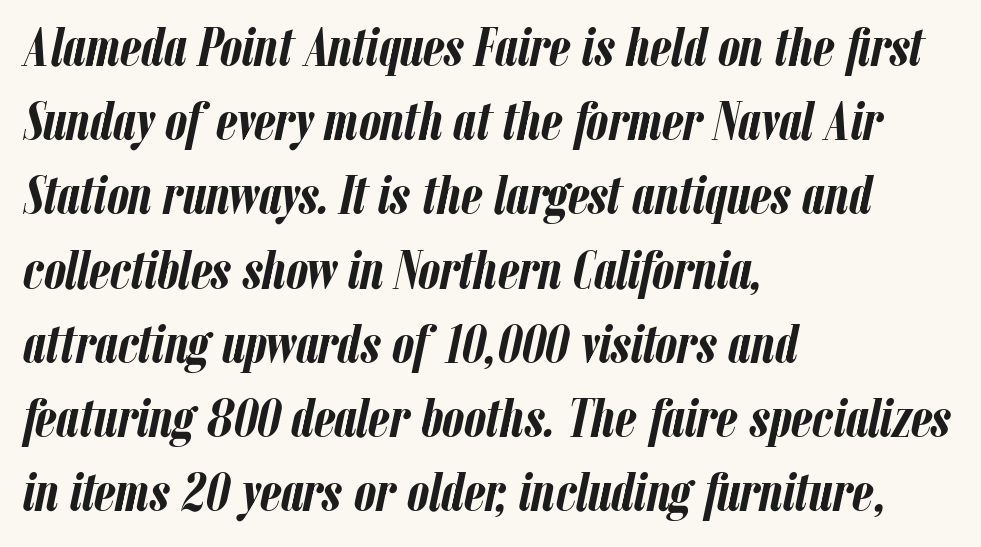
Q: Is the text bold? A: Yes.
Q: Is the text italic (slanted)? A: Yes, it leans right by about 12 degrees.
Q: Is the text underlined? A: No.
Q: How is the paragraph aligned? A: Left-aligned.
Q: Is the spacing between letters normal or unusually wide? A: Normal.
Q: Is the spacing between lines tight, normal or loose? A: Normal.
Q: Width (condensed, normal, or wide)? A: Condensed.
Q: Stroke contrast? A: Low.
Q: x-height? A: Medium.
Q: Monospaced? A: No.
